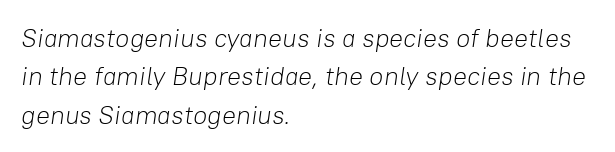
{"italic": "yes", "lean": "right", "slant_degrees": 8, "bold": "no", "underline": "no", "align": "left", "line_spacing": "normal", "line_spacing_ratio": 1.48, "letter_spacing": "normal", "letter_spacing_em": 0.0, "glyph_px": 26}
